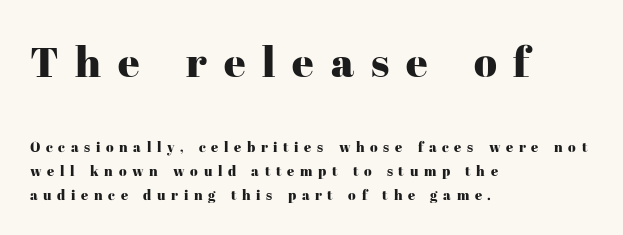
The image shows 42 px serif type, upright; set left-aligned, line spacing 1.72x, unusually wide letter spacing (+0.4 em), not underlined; the first (top) block is 3.0x larger; high stroke contrast and a medium x-height.
